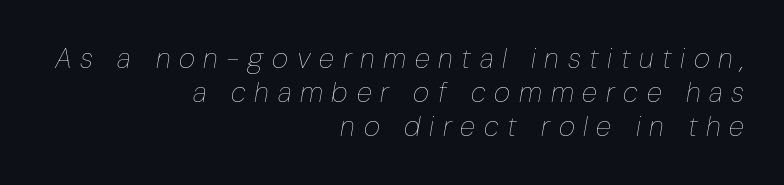
{"italic": "yes", "lean": "right", "slant_degrees": 10, "bold": "no", "weight": "thin", "width": "condensed", "stroke_contrast": "low", "x_height": "medium", "monospaced": "no", "underline": "no", "align": "right", "line_spacing_ratio": 1.21, "letter_spacing": "wide", "letter_spacing_em": 0.31, "glyph_px": 28}
